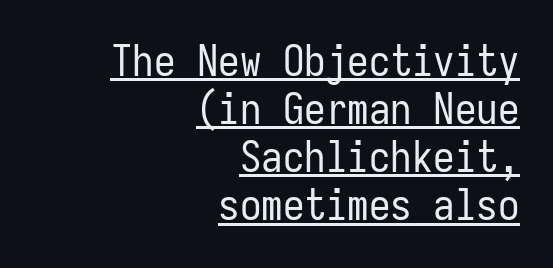
No extra ink here — the face is not bold. When letters stand straight like this, we call the style roman or upright. The designer went with a sans here, leaving each stem footless. The sample's only ornament is a line tracing under the words.
